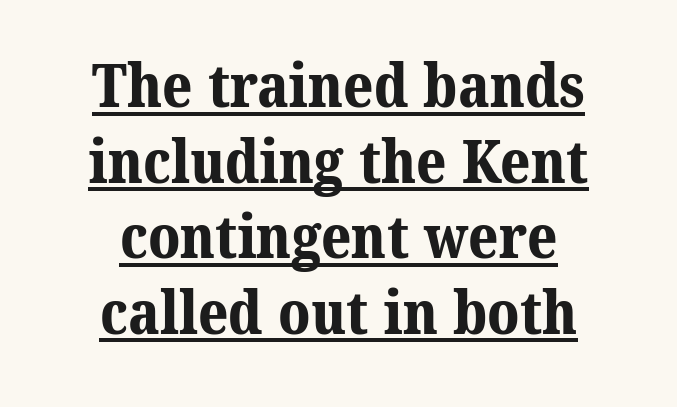
How would I describe the line gaps? Plain and ordinary. Character widths vary here, with narrow letters taking less room than wide ones. A continuous stroke trails under the words, as in a hyperlink. Yep, those are serifs on the letters.
